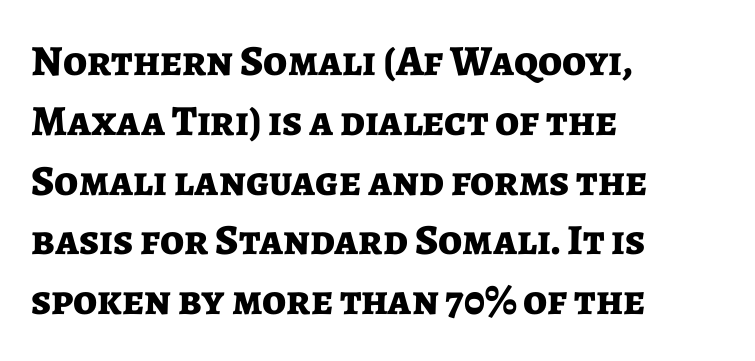
{"serif": "no", "italic": "no", "bold": "yes", "weight": "bold", "width": "normal", "stroke_contrast": "low", "x_height": "medium", "monospaced": "no", "underline": "no", "align": "left", "line_spacing": "normal", "line_spacing_ratio": 1.39, "letter_spacing": "normal", "letter_spacing_em": 0.0, "glyph_px": 43}
